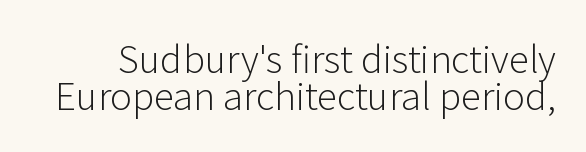
The image shows 37 px light sans-serif type, upright; set tight line spacing (1.01x), normal letter spacing, not underlined; low stroke contrast and a medium x-height.
